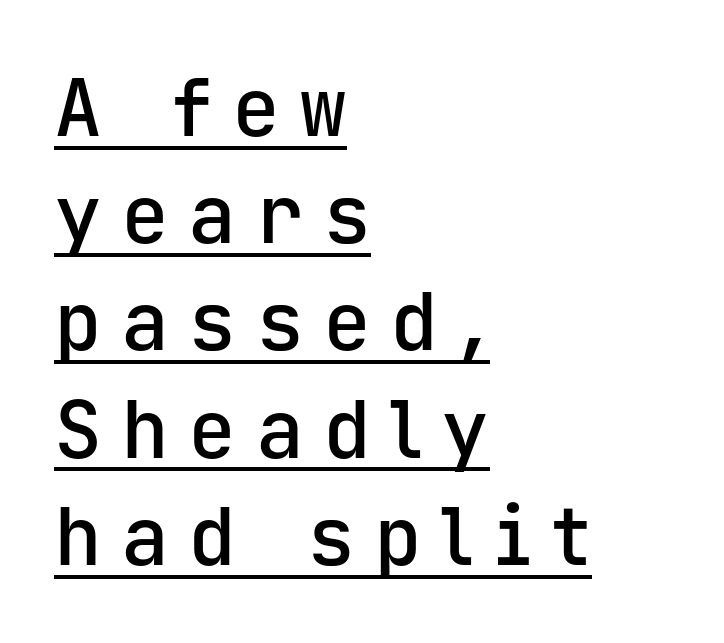
Line starts are locked; line ends wander. The glyphs have the mass of a demibold cut, below bold. The rendering uses typewriter-style spacing with identical character cells. Evenly set lines give the paragraph a standard silhouette. Underlined type. Letter spacing: wide.
